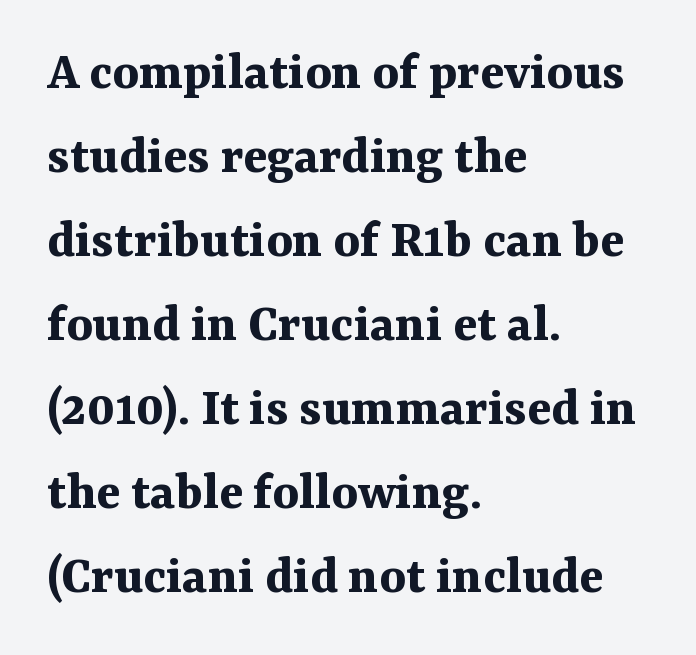
The image shows 56 px bold serif type, upright; set left-aligned, normal line spacing (1.5x), normal letter spacing, not underlined; medium stroke contrast and a medium x-height.
